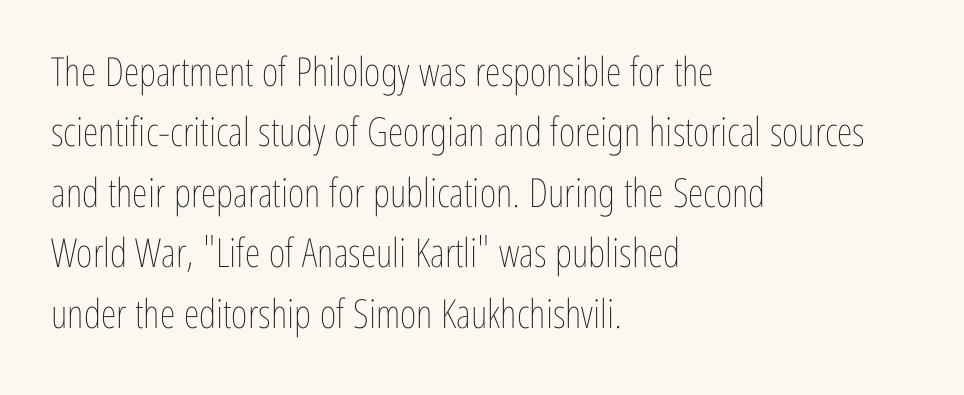
Looks like regular typesetting: each glyph gets only the width it needs. The lines are quadded left. There is no visible air inserted between adjacent glyphs. Summary of weight: not heavy and not bold.
